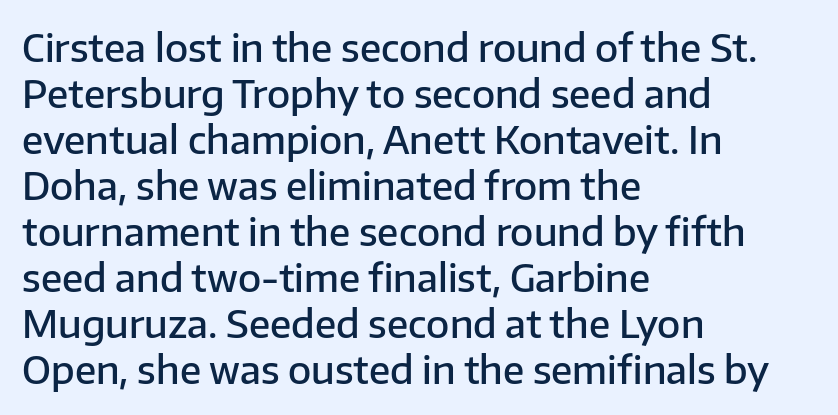
Q: Is the text bold? A: Semi-bold.
Q: Is the text italic (slanted)? A: No, it is upright.
Q: Is the typeface a serif or a sans-serif typeface? A: Sans-serif.
Q: Is the text underlined? A: No.
Q: How is the paragraph aligned? A: Left-aligned.
Q: Is the spacing between letters normal or unusually wide? A: Normal.
Q: Width (condensed, normal, or wide)? A: Normal.
Q: Stroke contrast? A: Low.
Q: x-height? A: Medium.
Q: Monospaced? A: No.
